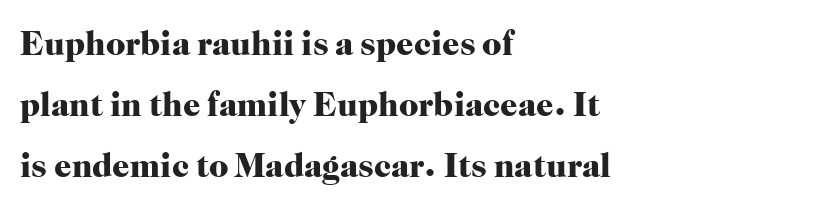
Q: Is the text bold? A: Yes.
Q: Is the text italic (slanted)? A: No, it is upright.
Q: Is the typeface a serif or a sans-serif typeface? A: Serif.
Q: Is the text underlined? A: No.
Q: How is the paragraph aligned? A: Left-aligned.
Q: Is the spacing between letters normal or unusually wide? A: Normal.
Q: Width (condensed, normal, or wide)? A: Normal.
Q: Stroke contrast? A: High.
Q: x-height? A: Medium.
Q: Monospaced? A: No.
